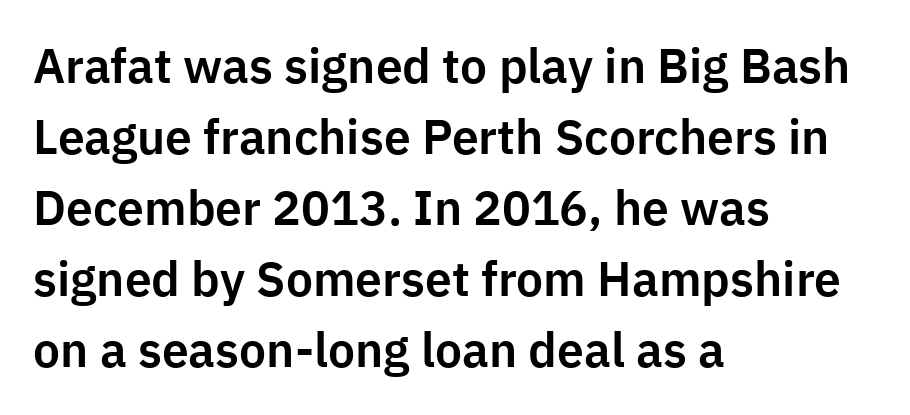
Q: Is the text italic (slanted)? A: No, it is upright.
Q: Is the typeface a serif or a sans-serif typeface? A: Sans-serif.
Q: Is the text underlined? A: No.
Q: How is the paragraph aligned? A: Left-aligned.
Q: Is the spacing between letters normal or unusually wide? A: Normal.
Q: Is the spacing between lines tight, normal or loose? A: Normal.
Q: Width (condensed, normal, or wide)? A: Normal.
Q: Stroke contrast? A: Low.
Q: x-height? A: Medium.
Q: Monospaced? A: No.
